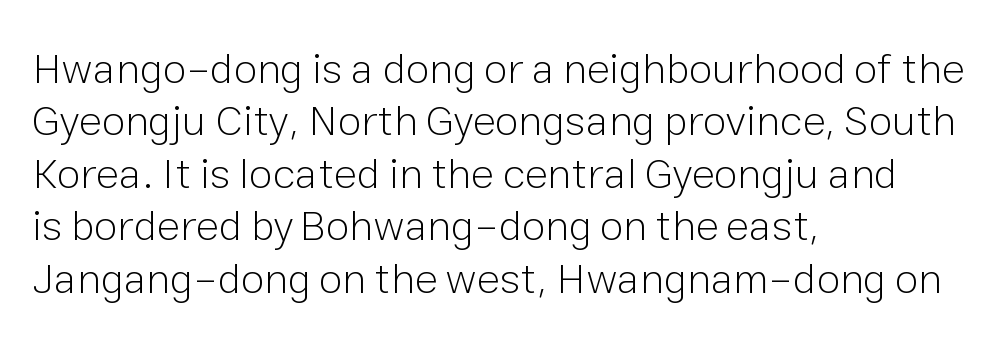
Q: Is the text bold? A: No.
Q: Is the text italic (slanted)? A: No, it is upright.
Q: Is the typeface a serif or a sans-serif typeface? A: Sans-serif.
Q: Is the text underlined? A: No.
Q: How is the paragraph aligned? A: Left-aligned.
Q: Is the spacing between letters normal or unusually wide? A: Normal.
Q: Width (condensed, normal, or wide)? A: Normal.
Q: Stroke contrast? A: Low.
Q: x-height? A: Medium.
Q: Monospaced? A: No.
